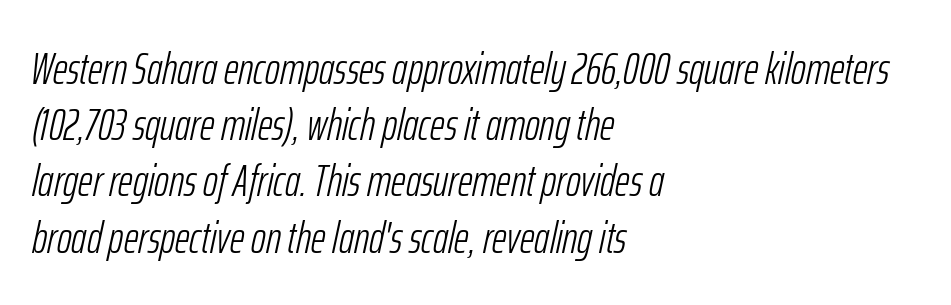
The passage shown is typed in a proportional face where columns would drift. Evenly set lines give the paragraph a standard silhouette. The typesetter chose a ragged-right arrangement here. This rendering leaves character spacing at its baseline value.
